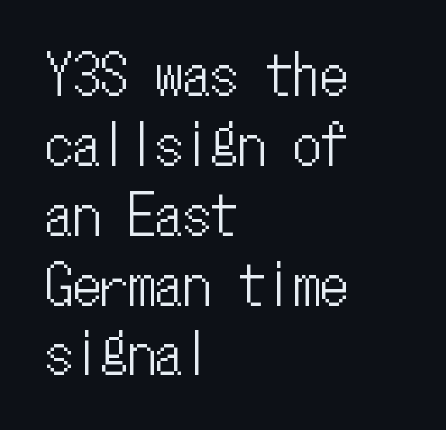
Plain, unruled lines of type. The designer left line spacing at the default. Tracking value appears to be zero — textbook default spacing. The letters stand straight up with perfectly vertical stems. The letters march in equal steps, a hallmark of fixed-pitch type.
